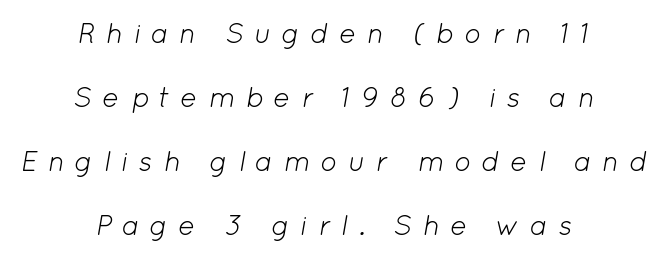
The image shows 28 px light type, italic (leaning right); set centered, loose line spacing (2.28x), unusually wide letter spacing (+0.37 em), not underlined; low stroke contrast and a medium x-height.
